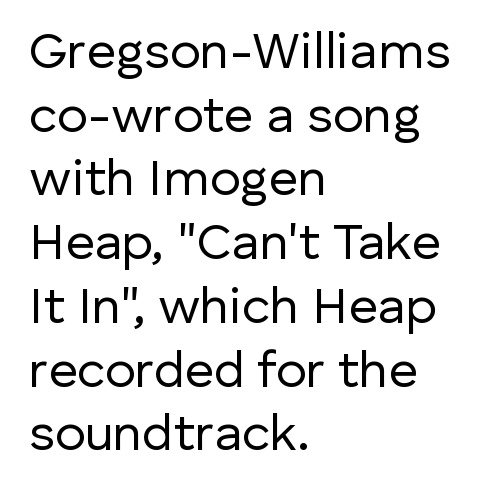
A classic flush-left, rag-right setting is used for this passage. Vertically, the passage feels balanced, rows spaced as you'd expect. Does the type have serifs? No, each stem ends abruptly. The type is set solid horizontally, with unmodified tracking. The foot of each line stays bare and open.
